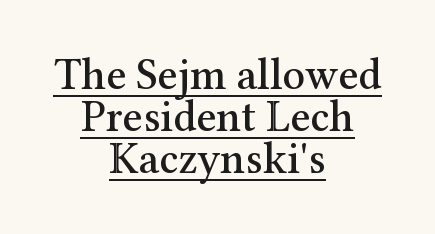
Short and long lines alike share a common midpoint. Typographically, this falls in the serif category. Unlike italic type, these characters show no tilt at all. Compared with typical paragraphs, the rows here are closer together. The letters sit at their default tracking, neither squeezed nor spread.
